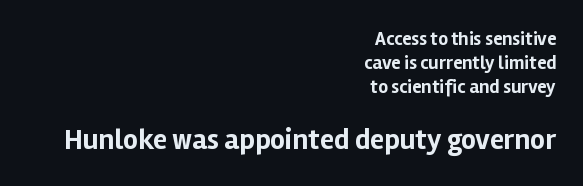
{"serif": "no", "italic": "no", "bold": "yes", "weight": "bold", "width": "normal", "stroke_contrast": "low", "x_height": "medium", "monospaced": "no", "underline": "no", "align": "right", "line_spacing": "normal", "line_spacing_ratio": 1.26, "letter_spacing": "normal", "letter_spacing_em": 0.0, "larger_block": "second", "size_ratio": 1.53, "glyph_px": 29}
